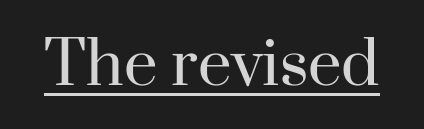
The characters are drawn with everyday or finer stroke widths. These lines were composed using upright roman letters. The designer went with a serif here, giving each stem small feet. Is this a fixed-width face? No — the glyphs have proportional, varying widths.
